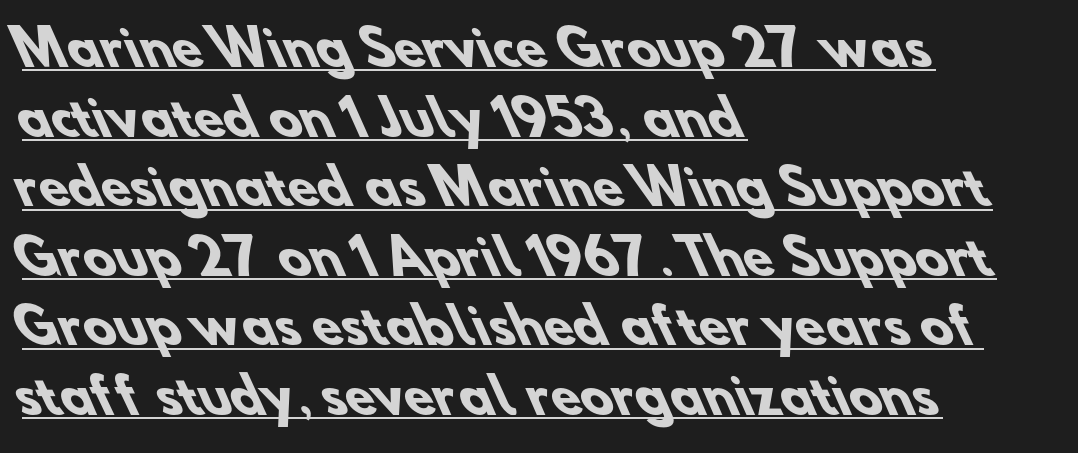
The image shows 48 px heavy sans-serif type; set left-aligned, normal line spacing (1.45x), normal letter spacing, underlined; low stroke contrast and a small x-height.
